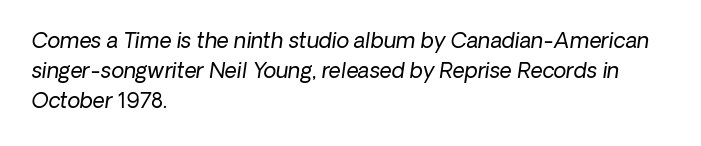
The image shows 21 px text type, italic (leaning right); set left-aligned, normal line spacing (1.42x), normal letter spacing, not underlined.
